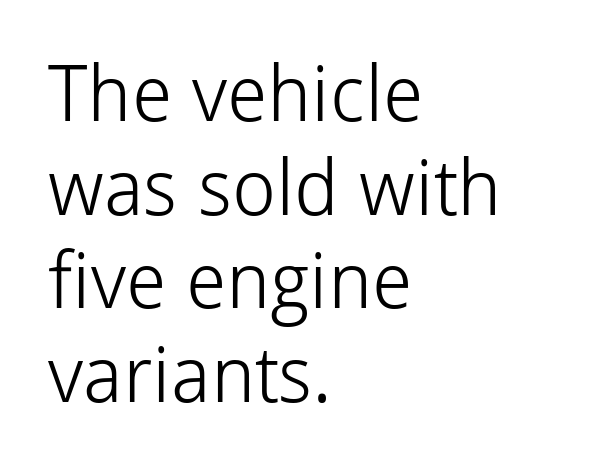
{"serif": "no", "italic": "no", "bold": "no", "weight": "light", "width": "normal", "stroke_contrast": "low", "x_height": "medium", "monospaced": "no", "underline": "no", "align": "left", "line_spacing_ratio": 1.2, "letter_spacing": "normal", "letter_spacing_em": 0.0, "glyph_px": 78}
